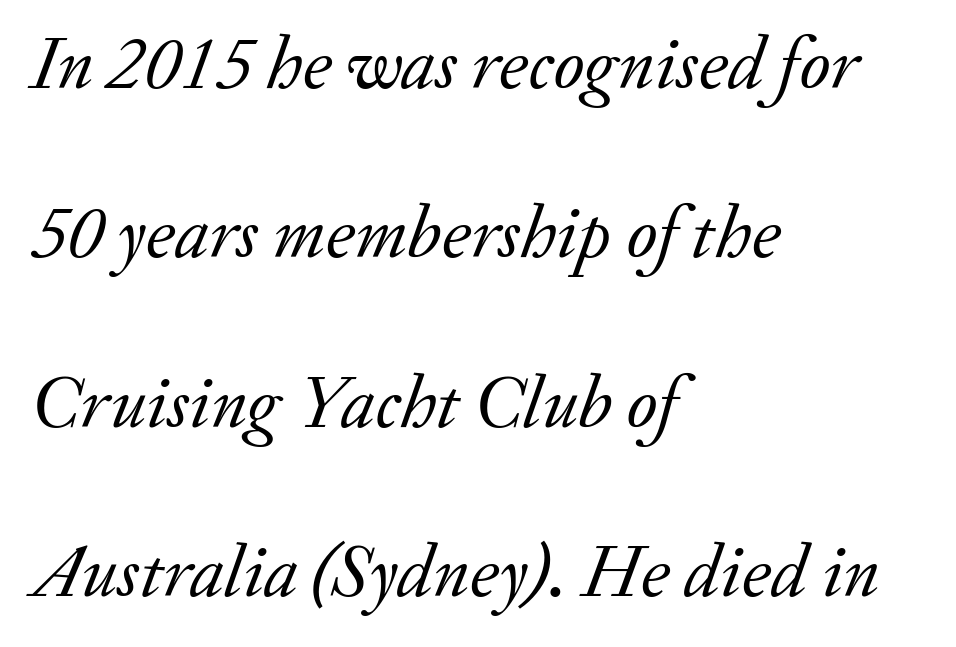
{"serif": "yes", "italic": "yes", "lean": "right", "slant_degrees": 20, "bold": "no", "weight": "regular", "width": "normal", "stroke_contrast": "low", "x_height": "small", "monospaced": "no", "underline": "no", "align": "left", "line_spacing": "loose", "line_spacing_ratio": 2.26, "letter_spacing": "normal", "letter_spacing_em": 0.0, "glyph_px": 75}
